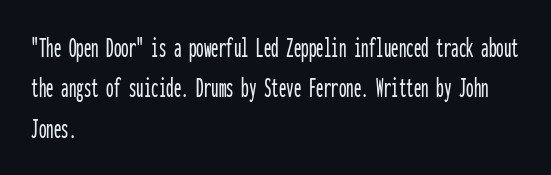
Q: Is the text italic (slanted)? A: No, it is upright.
Q: Is the typeface a serif or a sans-serif typeface? A: Sans-serif.
Q: Is the text underlined? A: No.
Q: How is the paragraph aligned? A: Left-aligned.
Q: Is the spacing between letters normal or unusually wide? A: Normal.
Q: Is the spacing between lines tight, normal or loose? A: Normal.
Q: Width (condensed, normal, or wide)? A: Condensed.
Q: Stroke contrast? A: Low.
Q: x-height? A: Medium.
Q: Monospaced? A: Yes.
